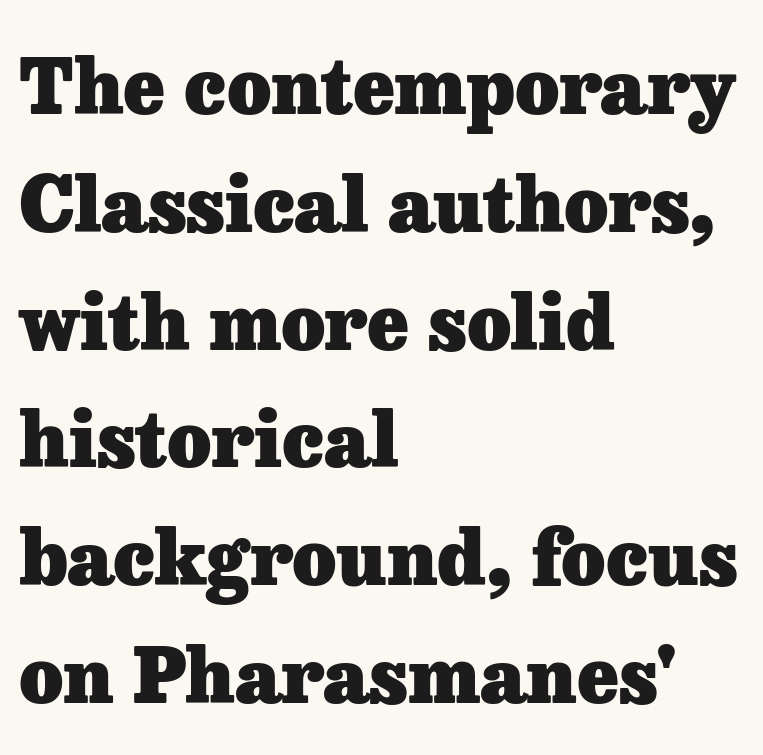
Leading: standard. The letters sit at their default tracking, neither squeezed nor spread. Honestly, there is no underline to notice here at all. The letters are bold, with thick, heavy strokes. Unlike a clean sans, this face finishes its strokes with serifs. The font's upright variant was chosen for this text.
